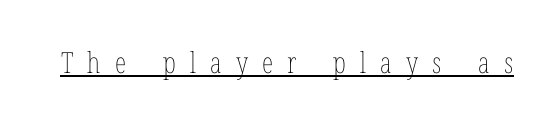
{"italic": "no", "bold": "no", "weight": "thin", "width": "condensed", "stroke_contrast": "low", "x_height": "medium", "monospaced": "no", "underline": "yes", "letter_spacing": "wide", "letter_spacing_em": 0.49, "glyph_px": 29}
